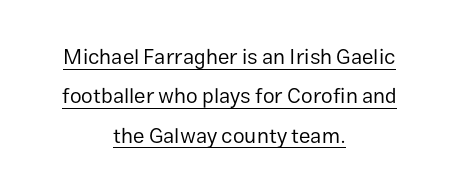
The image shows 21 px text type, upright; set centered, line spacing 1.87x, normal letter spacing, underlined.
